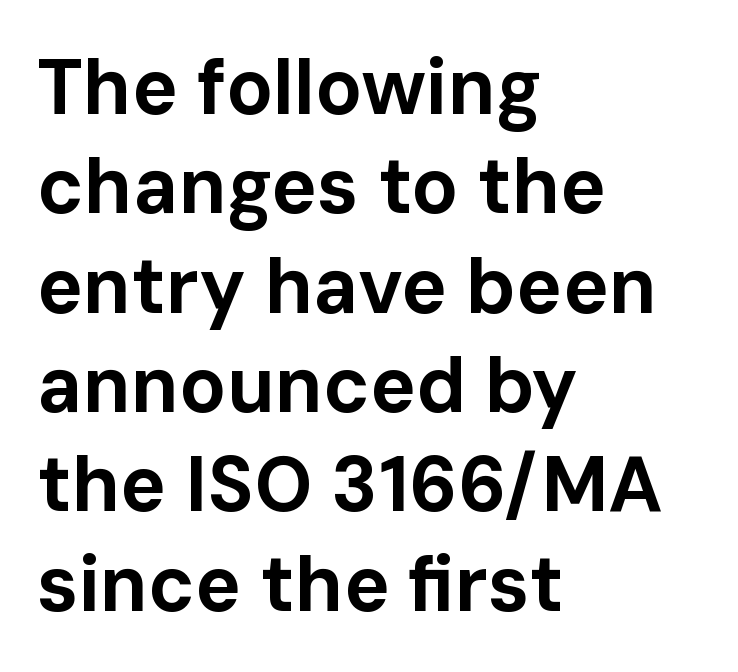
Q: Is the text bold? A: Yes.
Q: Is the text italic (slanted)? A: No, it is upright.
Q: Is the typeface a serif or a sans-serif typeface? A: Sans-serif.
Q: Is the text underlined? A: No.
Q: How is the paragraph aligned? A: Left-aligned.
Q: Is the spacing between letters normal or unusually wide? A: Normal.
Q: Is the spacing between lines tight, normal or loose? A: Normal.
Q: Width (condensed, normal, or wide)? A: Normal.
Q: Stroke contrast? A: Low.
Q: x-height? A: Medium.
Q: Monospaced? A: No.
